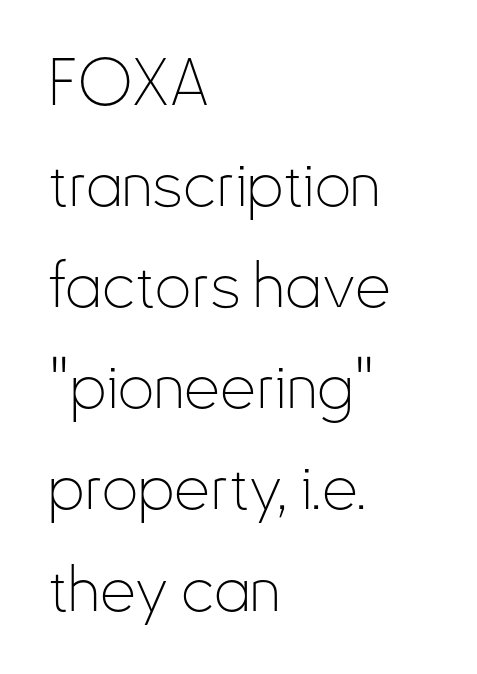
What stands out about the letter spacing? Nothing — it is the standard amount. Looks like regular typesetting: each glyph gets only the width it needs. Is the type heavy? It reads as light-to-regular instead. The specimen reads as upright at a glance. Observe the absence of serifs on each vertical stroke in this sample. Anything drawn beneath the words? Only blank space.
